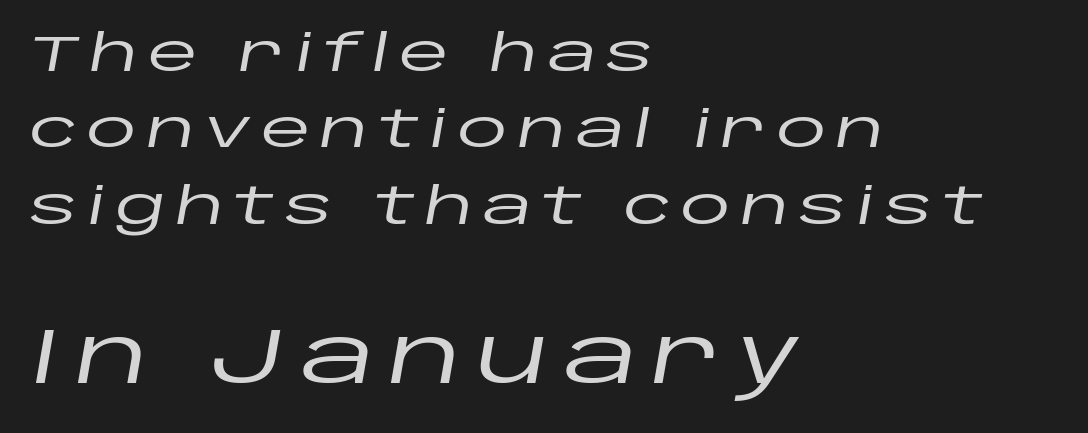
Plain, unruled lines of type. Each letter keeps its own natural width here, so spacing adapts to shape. Emphasis-style slanted type is in use. The passage shown begins with its smaller block and ends with its larger one.
